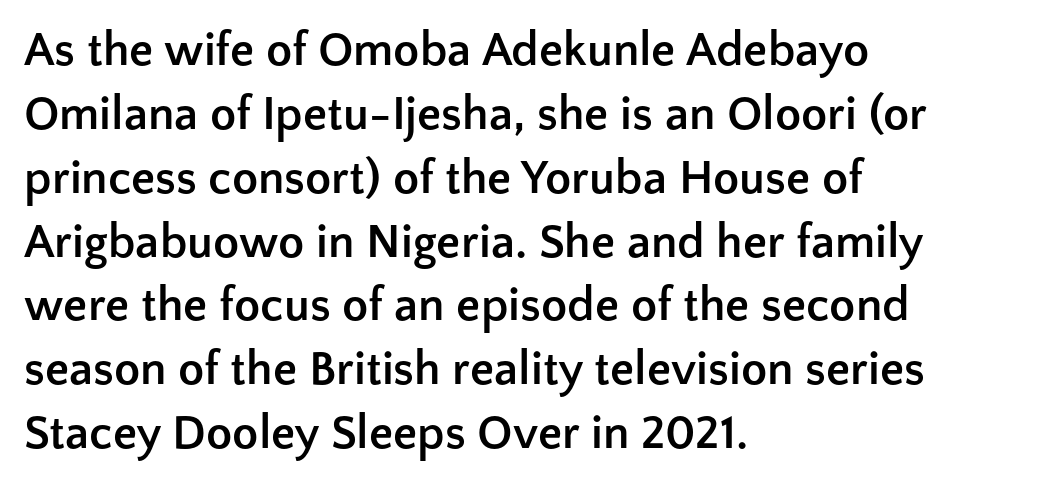
Q: Is the text bold? A: Yes.
Q: Is the text italic (slanted)? A: No, it is upright.
Q: Is the typeface a serif or a sans-serif typeface? A: Sans-serif.
Q: Is the text underlined? A: No.
Q: How is the paragraph aligned? A: Left-aligned.
Q: Is the spacing between letters normal or unusually wide? A: Normal.
Q: Is the spacing between lines tight, normal or loose? A: Normal.
Q: Width (condensed, normal, or wide)? A: Normal.
Q: Stroke contrast? A: Low.
Q: x-height? A: Medium.
Q: Monospaced? A: No.
